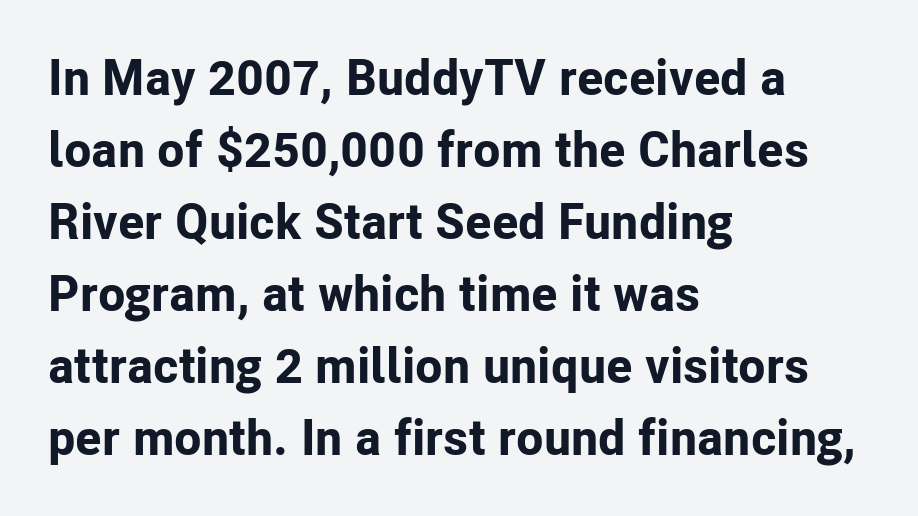
{"serif": "no", "italic": "no", "bold": "yes", "weight": "bold", "width": "normal", "stroke_contrast": "low", "x_height": "medium", "monospaced": "no", "underline": "no", "align": "left", "line_spacing": "normal", "line_spacing_ratio": 1.44, "letter_spacing": "normal", "letter_spacing_em": 0.0, "glyph_px": 50}
